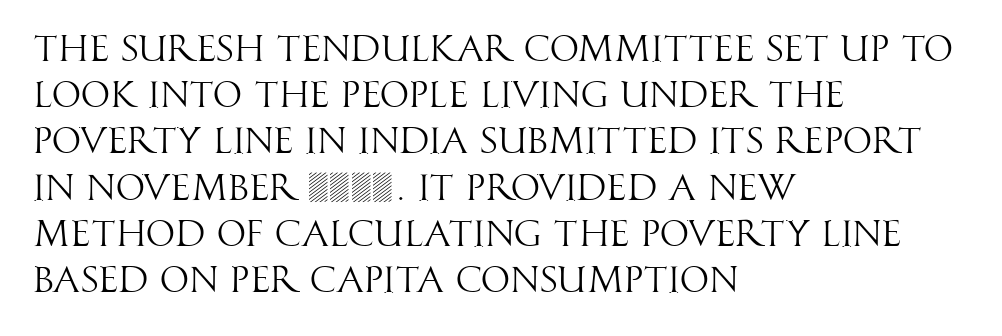
The image shows 37 px light, condensed sans-serif type, upright; set left-aligned, normal line spacing (1.25x), normal letter spacing, not underlined; high stroke contrast and a large x-height.
